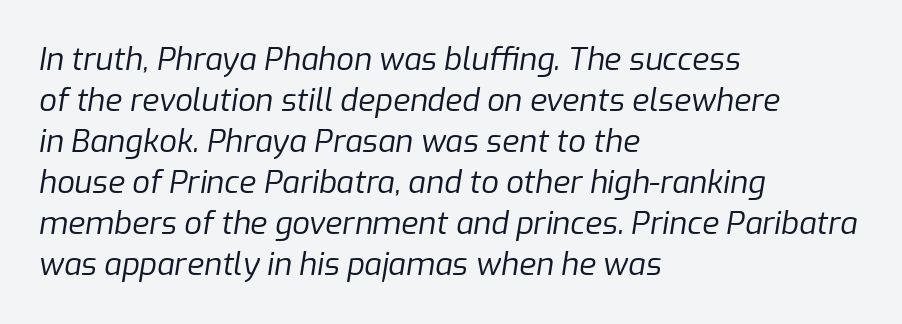
{"italic": "yes", "lean": "right", "slant_degrees": 9, "bold": "no", "weight": "regular", "width": "normal", "stroke_contrast": "low", "x_height": "medium", "monospaced": "no", "underline": "no", "align": "left", "line_spacing": "normal", "line_spacing_ratio": 1.32, "letter_spacing": "normal", "letter_spacing_em": 0.0, "glyph_px": 31}
